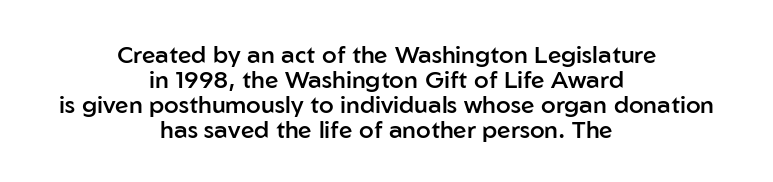
Q: Is the text bold? A: Semi-bold.
Q: Is the text italic (slanted)? A: No, it is upright.
Q: Is the text underlined? A: No.
Q: How is the paragraph aligned? A: Centered.
Q: Is the spacing between letters normal or unusually wide? A: Normal.
Q: Is the spacing between lines tight, normal or loose? A: Tight.
